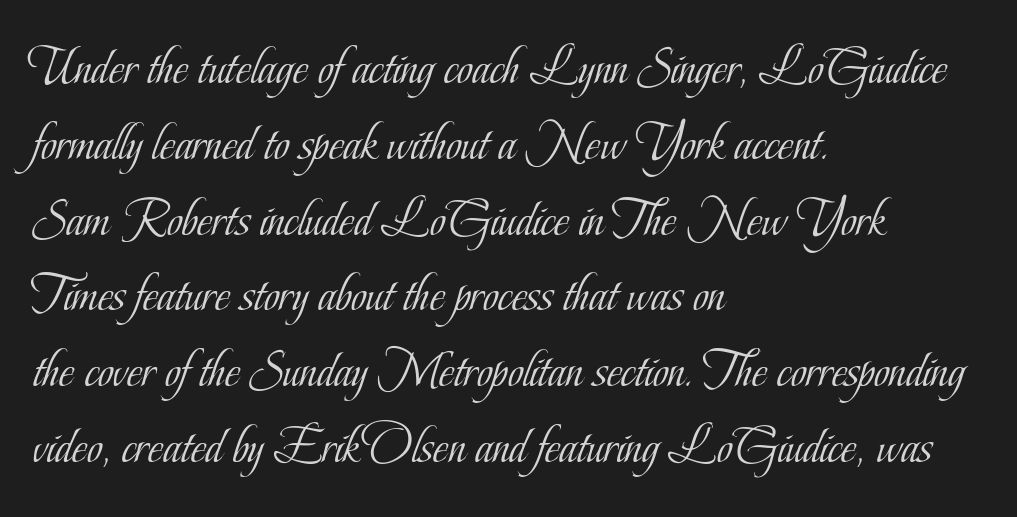
Note: serifs present on the glyphs. Look at the tracking — it's just the regular setting, nothing added. This block has exactly the height ordinary leading produces. The typesetter chose a ragged-right arrangement here. Note the varied advance widths — an 'i' is clearly narrower than an 'm'.
